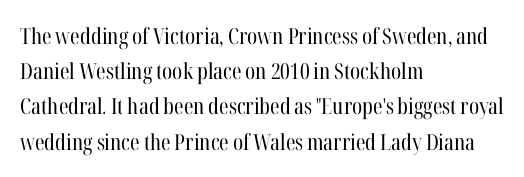
The image shows 22 px text type, upright; set left-aligned, normal line spacing (1.6x), normal letter spacing, not underlined.
